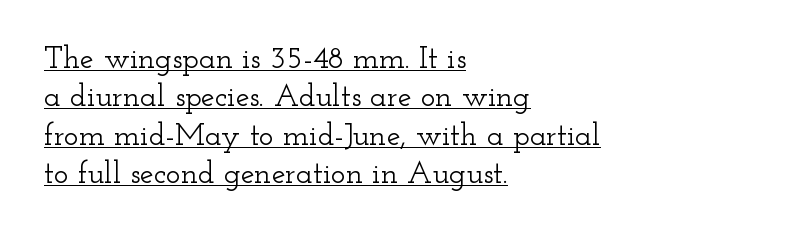
Q: Is the text italic (slanted)? A: No, it is upright.
Q: Is the typeface a serif or a sans-serif typeface? A: Serif.
Q: Is the text underlined? A: Yes.
Q: How is the paragraph aligned? A: Left-aligned.
Q: Is the spacing between letters normal or unusually wide? A: Normal.
Q: Width (condensed, normal, or wide)? A: Wide.
Q: Stroke contrast? A: Low.
Q: x-height? A: Small.
Q: Monospaced? A: No.
